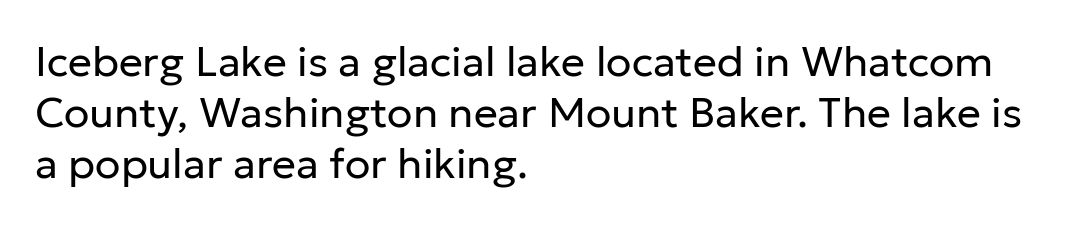
The image shows 42 px regular-weight sans-serif type, upright; set left-aligned, line spacing 1.22x, normal letter spacing, not underlined; low stroke contrast and a medium x-height.
